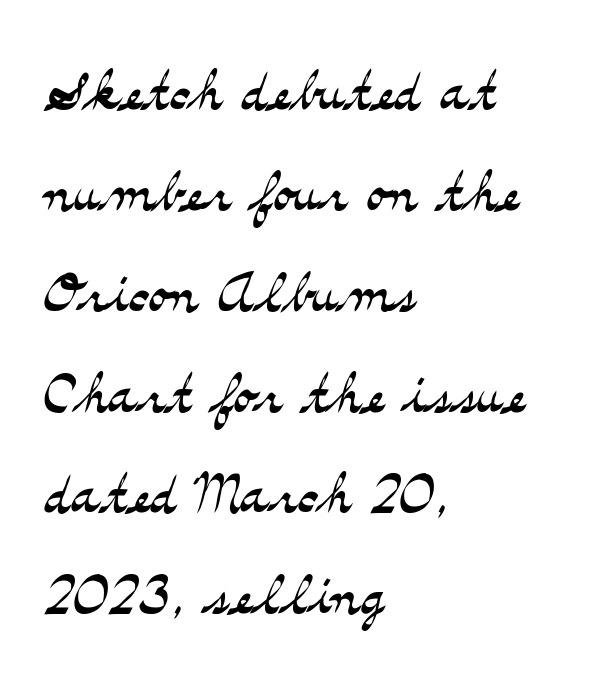
{"serif": "yes", "bold": "no", "weight": "light", "width": "wide", "stroke_contrast": "medium", "x_height": "small", "monospaced": "no", "underline": "no", "align": "left", "line_spacing": "normal", "line_spacing_ratio": 1.31, "letter_spacing": "normal", "letter_spacing_em": 0.0, "glyph_px": 77}
